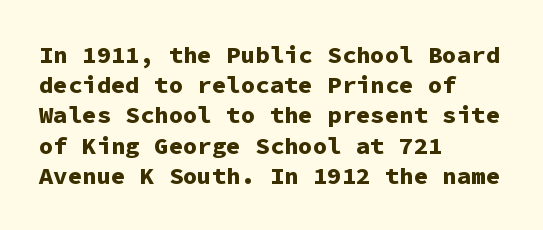
Q: Is the text bold? A: Yes.
Q: Is the text italic (slanted)? A: No, it is upright.
Q: Is the text underlined? A: No.
Q: How is the paragraph aligned? A: Left-aligned.
Q: Is the spacing between letters normal or unusually wide? A: Normal.
Q: Is the spacing between lines tight, normal or loose? A: Normal.
